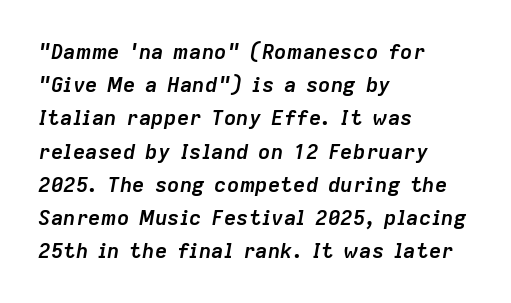
{"italic": "yes", "lean": "right", "slant_degrees": 9, "bold": "yes", "underline": "no", "align": "left", "line_spacing": "normal", "line_spacing_ratio": 1.58, "letter_spacing": "normal", "letter_spacing_em": 0.0, "glyph_px": 21}
